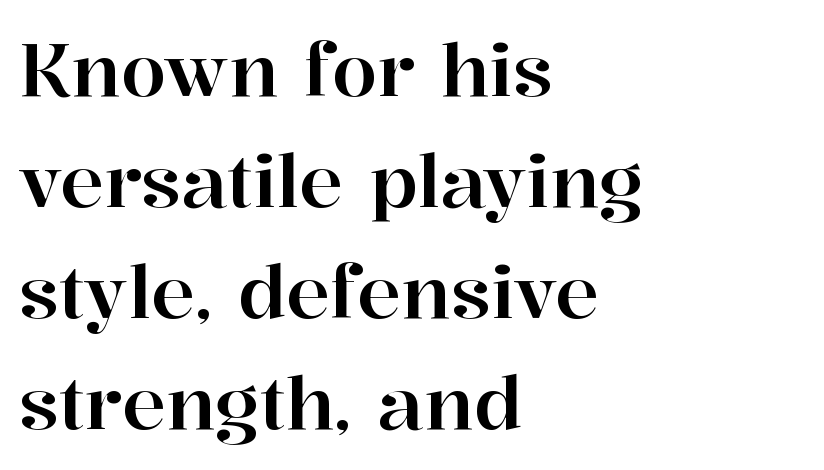
{"serif": "yes", "italic": "no", "width": "normal", "stroke_contrast": "high", "x_height": "medium", "monospaced": "no", "underline": "no", "align": "left", "line_spacing": "normal", "line_spacing_ratio": 1.52, "letter_spacing": "normal", "letter_spacing_em": 0.0, "glyph_px": 73}
